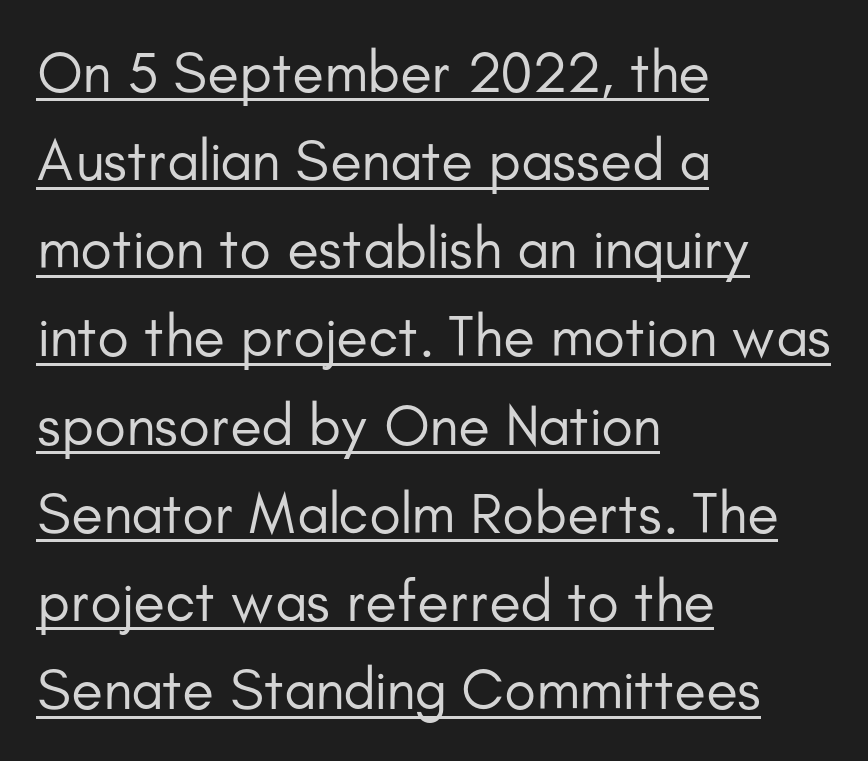
{"serif": "no", "italic": "no", "bold": "no", "weight": "regular", "width": "normal", "stroke_contrast": "low", "x_height": "small", "monospaced": "no", "underline": "yes", "align": "left", "line_spacing": "normal", "line_spacing_ratio": 1.52, "letter_spacing": "normal", "letter_spacing_em": 0.0, "glyph_px": 58}
